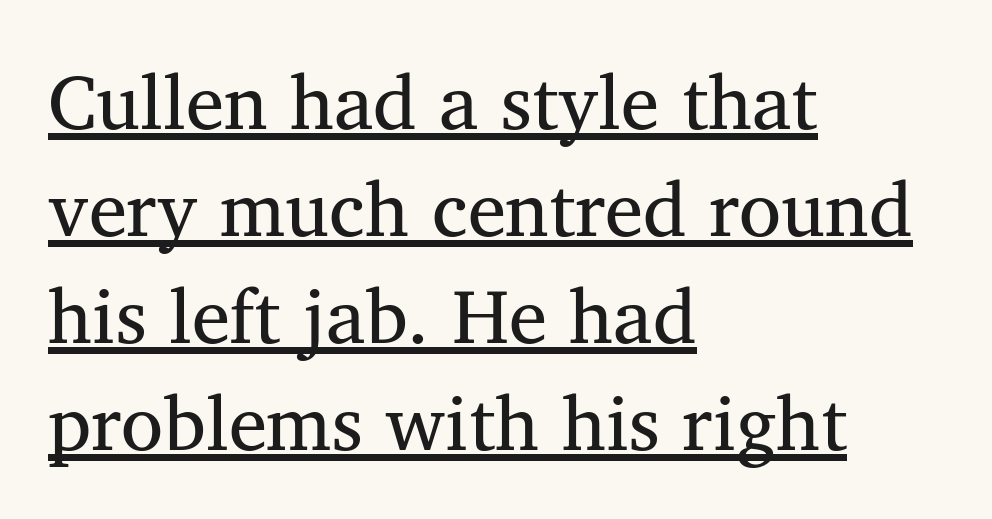
Q: Is the text bold? A: No.
Q: Is the typeface a serif or a sans-serif typeface? A: Serif.
Q: Is the text underlined? A: Yes.
Q: How is the paragraph aligned? A: Left-aligned.
Q: Is the spacing between letters normal or unusually wide? A: Normal.
Q: Is the spacing between lines tight, normal or loose? A: Normal.
Q: Width (condensed, normal, or wide)? A: Normal.
Q: Stroke contrast? A: Medium.
Q: x-height? A: Medium.
Q: Monospaced? A: No.
